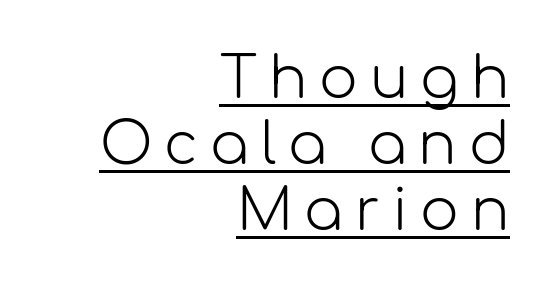
Each letter's strokes conclude bluntly, with no projecting serifs. The paragraph shown leans on its right margin. How are the letters spaced? Widely, with obvious added tracking. Has an underline been added? It has. No chunkiness to these letters — they're not bold.
